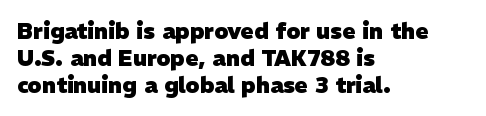
Here the glyphs are tracked normally, forming tight word shapes. The space beneath each line is pristine and unruled. This sample is left-justified, so line endings fall wherever the words run out. Each glyph is drawn with heavy, bold strokes.
